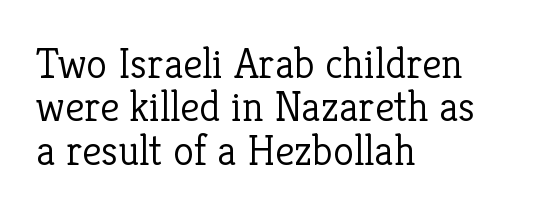
{"serif": "yes", "italic": "no", "bold": "no", "weight": "light", "width": "normal", "stroke_contrast": "low", "x_height": "medium", "monospaced": "no", "underline": "no", "align": "left", "line_spacing": "tight", "line_spacing_ratio": 1.01, "letter_spacing": "normal", "letter_spacing_em": 0.0, "glyph_px": 43}
